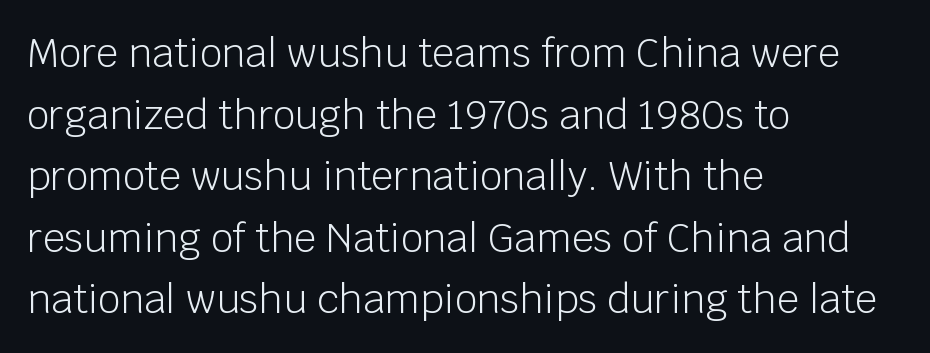
{"serif": "no", "italic": "no", "bold": "no", "weight": "light", "width": "normal", "stroke_contrast": "low", "x_height": "large", "monospaced": "no", "underline": "no", "align": "left", "line_spacing": "normal", "line_spacing_ratio": 1.58, "letter_spacing": "normal", "letter_spacing_em": 0.0, "glyph_px": 39}
